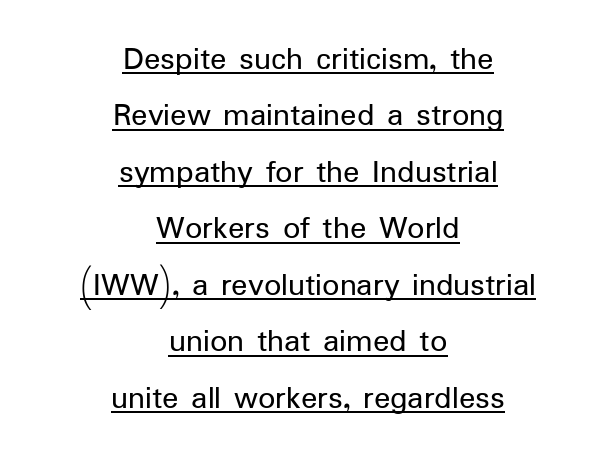
{"serif": "no", "italic": "no", "bold": "no", "weight": "regular", "width": "normal", "stroke_contrast": "low", "x_height": "medium", "monospaced": "no", "underline": "yes", "align": "center", "line_spacing": "normal", "line_spacing_ratio": 1.66, "letter_spacing": "normal", "letter_spacing_em": 0.0, "glyph_px": 34}
